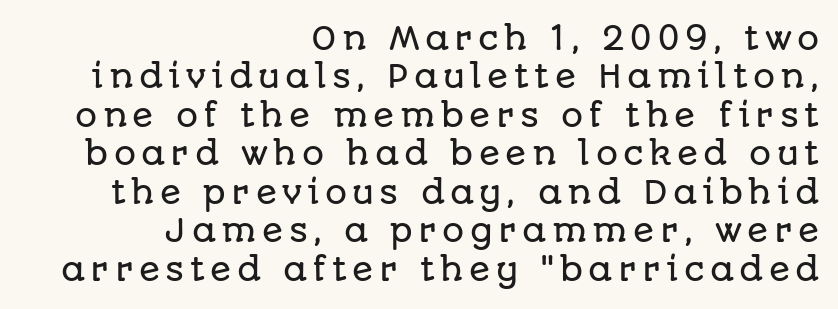
{"serif": "no", "italic": "no", "width": "normal", "stroke_contrast": "low", "x_height": "large", "monospaced": "no", "underline": "no", "align": "right", "line_spacing_ratio": 1.24, "glyph_px": 31}
